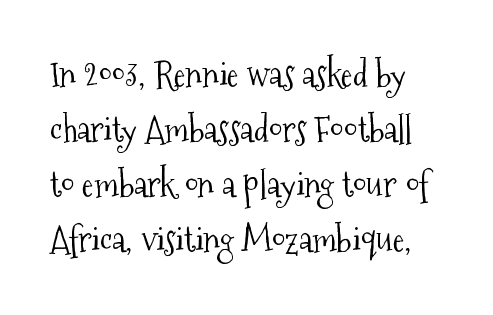
The image shows 35 px light, condensed serif type, upright; set normal line spacing (1.57x), normal letter spacing, not underlined; medium stroke contrast and a medium x-height.
